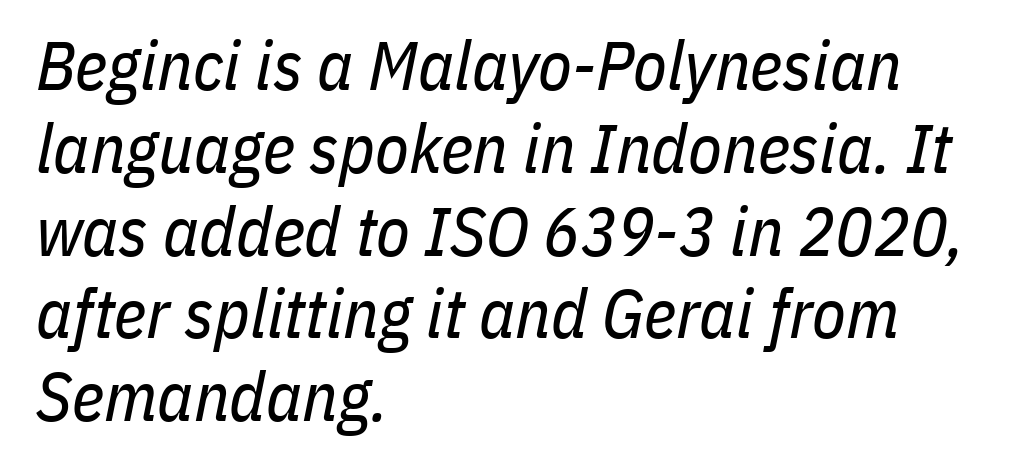
Designer's note — italics engaged. Do the characters align in a grid? No, the font is proportional. A typesetter would call this zero additional tracking. A clean baseline with only descenders dipping below it. Is the type heavy? It reads as light-to-regular instead. The paragraph has a hard left edge and a soft right edge.
